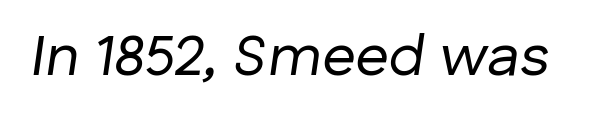
Decoration check: the copy has no underline. Between one letter and the next there's only the usual sliver of space. No chunkiness to these letters — they're not bold. There's an unmistakable incline to the writing here.
